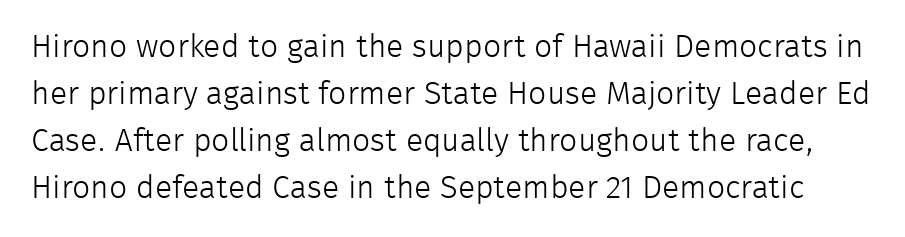
The image shows 32 px light sans-serif type, upright; set normal line spacing (1.47x), normal letter spacing, not underlined; low stroke contrast and a medium x-height.
